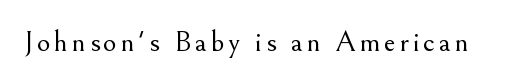
Q: Is the text bold? A: No.
Q: Is the text italic (slanted)? A: No, it is upright.
Q: Is the typeface a serif or a sans-serif typeface? A: Serif.
Q: Is the text underlined? A: No.
Q: Width (condensed, normal, or wide)? A: Normal.
Q: Stroke contrast? A: Medium.
Q: x-height? A: Small.
Q: Monospaced? A: No.
